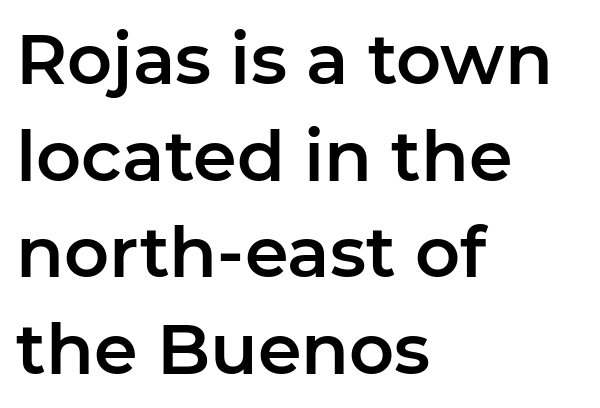
Do the characters align in a grid? No, the font is proportional. This is sans-serif lettering, the kind often seen on screens and signage. Vertical spacing — default. Rendered with straight, roman letterforms. Spacing between characters is what you'd get straight out of the box.
